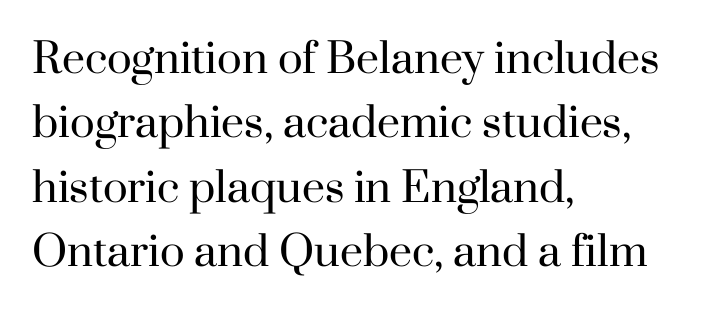
Q: Is the text bold? A: No.
Q: Is the text italic (slanted)? A: No, it is upright.
Q: Is the typeface a serif or a sans-serif typeface? A: Serif.
Q: Is the text underlined? A: No.
Q: How is the paragraph aligned? A: Left-aligned.
Q: Is the spacing between letters normal or unusually wide? A: Normal.
Q: Is the spacing between lines tight, normal or loose? A: Normal.
Q: Width (condensed, normal, or wide)? A: Normal.
Q: Stroke contrast? A: High.
Q: x-height? A: Small.
Q: Monospaced? A: No.
